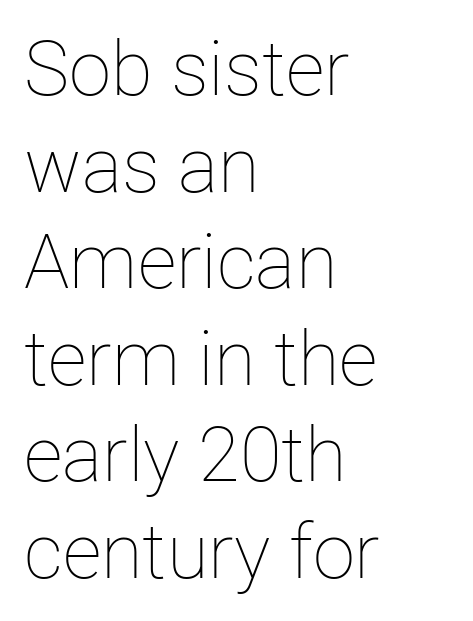
Regular leading. No chunkiness to these letters — they're not bold. Honestly, the letter spacing is just normal — you wouldn't notice it. The rag falls on the right side of this text block. The zone under the glyphs is completely vacant.
